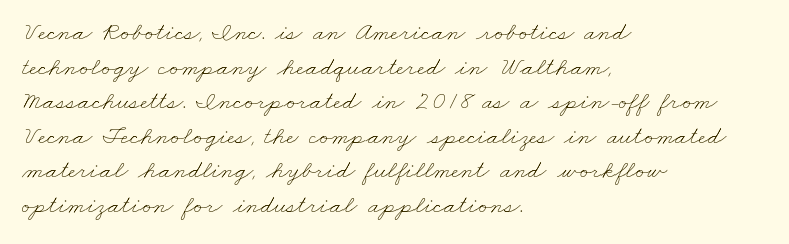
The passage shown stacks its lines at a standard gap. The lines in this sample share a left origin and differ only in where they stop. Words appear dense and cohesive because spacing is normal. Only glyphs here, with clear space below each row. Ink coverage per letter is moderate at most.
